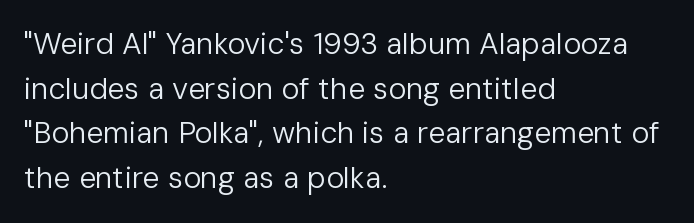
{"serif": "no", "italic": "no", "bold": "no", "weight": "regular", "width": "normal", "stroke_contrast": "low", "x_height": "medium", "monospaced": "no", "underline": "no", "align": "left", "line_spacing": "normal", "line_spacing_ratio": 1.49, "letter_spacing": "normal", "letter_spacing_em": 0.0, "glyph_px": 30}
